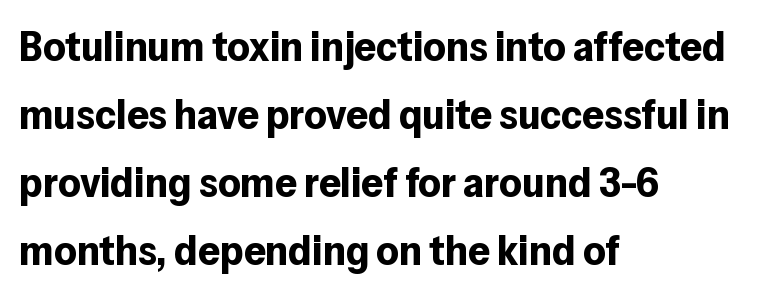
The image shows 43 px bold sans-serif type, upright; set left-aligned, normal line spacing (1.58x), normal letter spacing, not underlined; low stroke contrast and a medium x-height.
